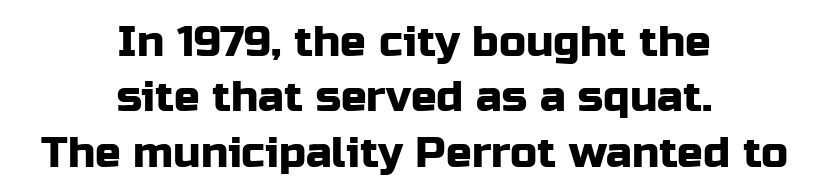
The vertical gap from one line to the next is medium. Is this a fixed-width face? No — the glyphs have proportional, varying widths. Decoration check: the copy has no underline. A sans-serif font was chosen for this passage.
